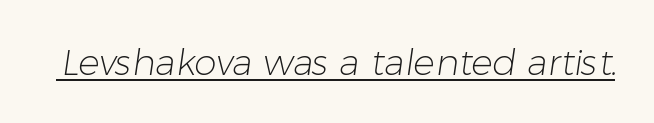
Q: Is the text bold? A: No.
Q: Is the typeface a serif or a sans-serif typeface? A: Sans-serif.
Q: Is the text underlined? A: Yes.
Q: Is the spacing between letters normal or unusually wide? A: Normal.
Q: Width (condensed, normal, or wide)? A: Normal.
Q: Stroke contrast? A: Low.
Q: x-height? A: Medium.
Q: Monospaced? A: No.
